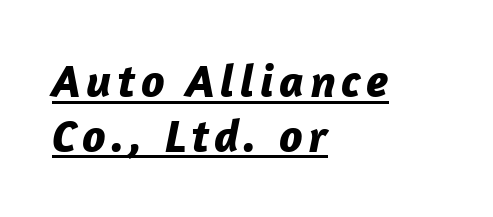
{"italic": "yes", "lean": "right", "slant_degrees": 12, "bold": "yes", "weight": "bold", "width": "normal", "stroke_contrast": "low", "x_height": "medium", "monospaced": "no", "underline": "yes", "align": "left", "line_spacing_ratio": 1.16, "glyph_px": 47}
